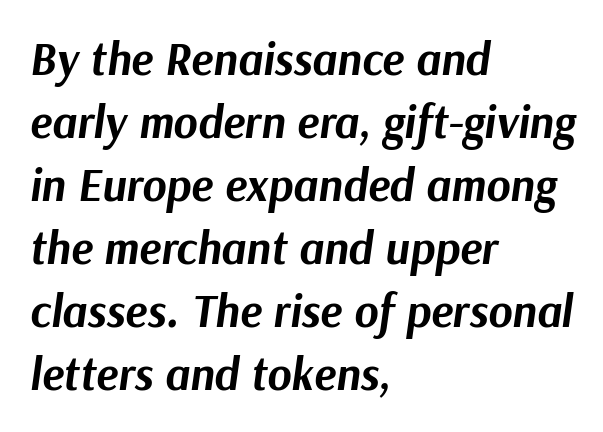
Q: Is the text bold? A: Yes.
Q: Is the text italic (slanted)? A: Yes, it leans right by about 9 degrees.
Q: Is the text underlined? A: No.
Q: How is the paragraph aligned? A: Left-aligned.
Q: Is the spacing between letters normal or unusually wide? A: Normal.
Q: Is the spacing between lines tight, normal or loose? A: Normal.
Q: Width (condensed, normal, or wide)? A: Normal.
Q: Stroke contrast? A: Medium.
Q: x-height? A: Medium.
Q: Monospaced? A: No.
